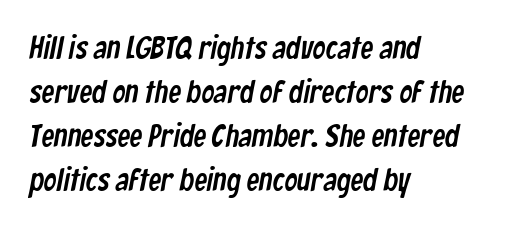
{"serif": "no", "width": "condensed", "stroke_contrast": "low", "x_height": "medium", "monospaced": "no", "underline": "no", "align": "left", "line_spacing": "normal", "line_spacing_ratio": 1.38, "letter_spacing": "normal", "letter_spacing_em": 0.0, "glyph_px": 32}
